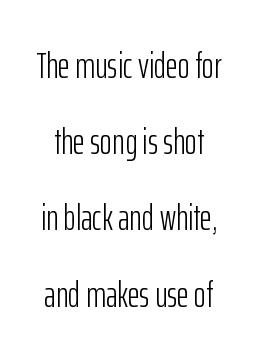
{"serif": "no", "italic": "no", "bold": "no", "weight": "light", "width": "condensed", "stroke_contrast": "low", "x_height": "medium", "monospaced": "no", "underline": "no", "line_spacing": "loose", "line_spacing_ratio": 2.06, "letter_spacing": "normal", "letter_spacing_em": 0.0, "glyph_px": 37}
